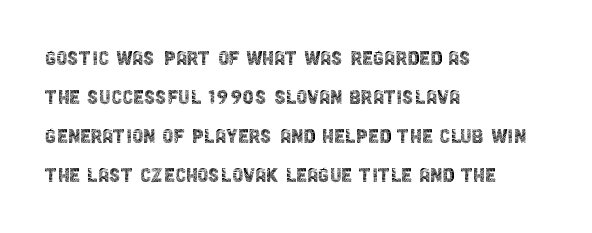
Q: Is the text bold? A: No.
Q: Is the text italic (slanted)? A: No, it is upright.
Q: Is the text underlined? A: No.
Q: How is the paragraph aligned? A: Left-aligned.
Q: Is the spacing between letters normal or unusually wide? A: Normal.
Q: Is the spacing between lines tight, normal or loose? A: Normal.
